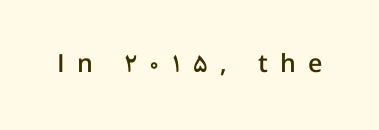
{"italic": "no", "bold": "semi", "underline": "no", "letter_spacing": "wide", "letter_spacing_em": 0.49, "glyph_px": 25}
